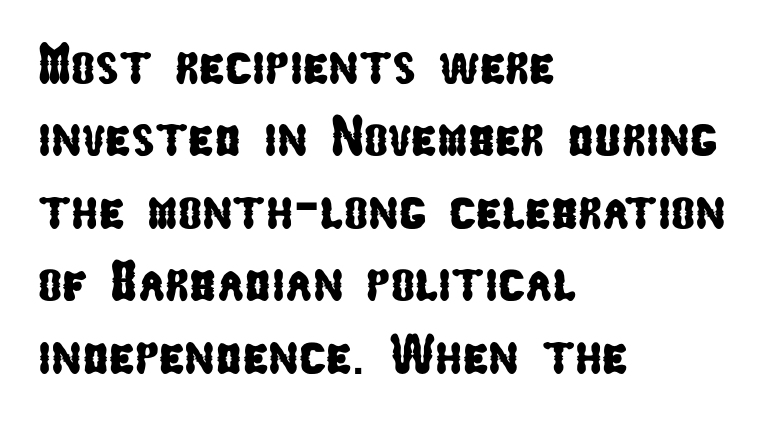
Q: Is the typeface a serif or a sans-serif typeface? A: Sans-serif.
Q: Is the text underlined? A: No.
Q: How is the paragraph aligned? A: Left-aligned.
Q: Is the spacing between letters normal or unusually wide? A: Normal.
Q: Is the spacing between lines tight, normal or loose? A: Normal.
Q: Width (condensed, normal, or wide)? A: Condensed.
Q: Stroke contrast? A: Low.
Q: x-height? A: Medium.
Q: Monospaced? A: No.
